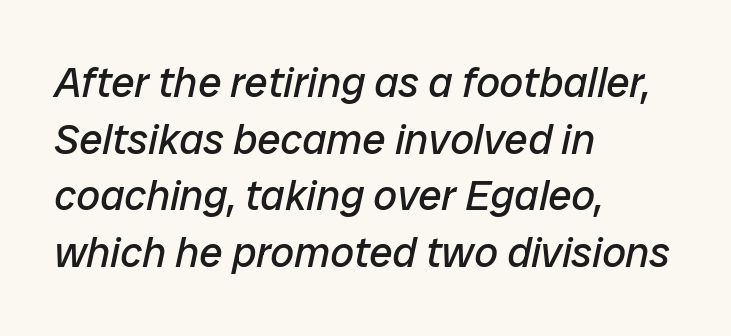
Only glyphs here, with clear space below each row. Compared with ordinary roman type, these characters are visibly tilted. The text block is weighted toward the left margin, trailing off unevenly rightward. The passage shown has conventional tracking throughout. Letters have the restrained weight of plain body copy at most.
